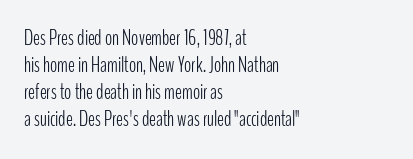
{"italic": "no", "bold": "no", "underline": "no", "align": "left", "line_spacing": "normal", "line_spacing_ratio": 1.29, "letter_spacing": "normal", "letter_spacing_em": 0.0, "glyph_px": 21}
